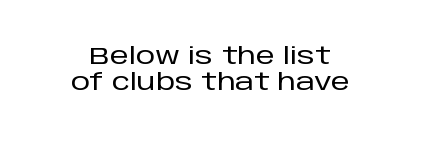
The image shows 24 px text type, upright; set centered, tight line spacing (1.1x), normal letter spacing, not underlined.
